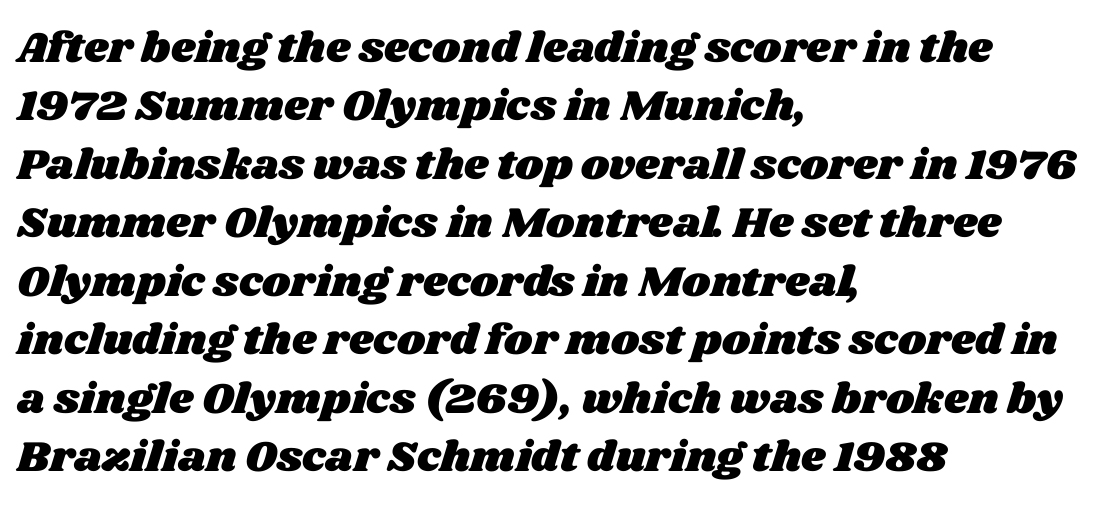
Q: Is the text underlined? A: No.
Q: How is the paragraph aligned? A: Left-aligned.
Q: Is the spacing between letters normal or unusually wide? A: Normal.
Q: Is the spacing between lines tight, normal or loose? A: Normal.
Q: Width (condensed, normal, or wide)? A: Wide.
Q: Stroke contrast? A: Medium.
Q: x-height? A: Large.
Q: Monospaced? A: No.
